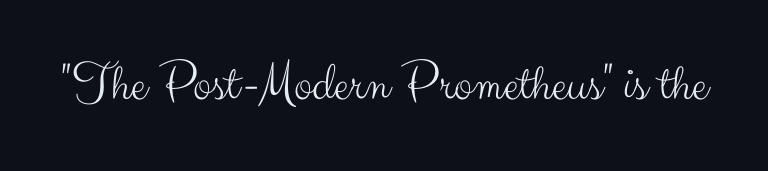
Clear beneath every line of the passage. Compared with typical body copy, the letter spacing here is the same. Each letter's strokes conclude bluntly, with no projecting serifs. Ink coverage per letter is moderate at most. Here the designer chose a conventional face with non-uniform glyph widths.
